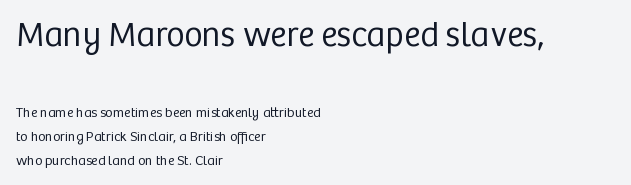
{"serif": "no", "italic": "no", "bold": "no", "weight": "regular", "width": "normal", "stroke_contrast": "low", "x_height": "medium", "monospaced": "no", "underline": "no", "align": "left", "line_spacing_ratio": 1.73, "letter_spacing": "normal", "letter_spacing_em": 0.0, "larger_block": "first", "size_ratio": 2.5, "glyph_px": 35}
